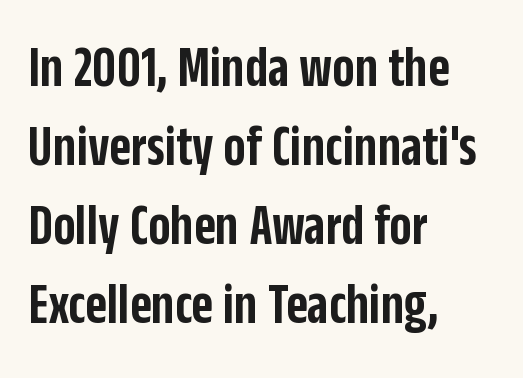
The image shows 59 px semibold, condensed sans-serif type, upright; set left-aligned, normal line spacing (1.34x), normal letter spacing, not underlined; low stroke contrast and a large x-height.
